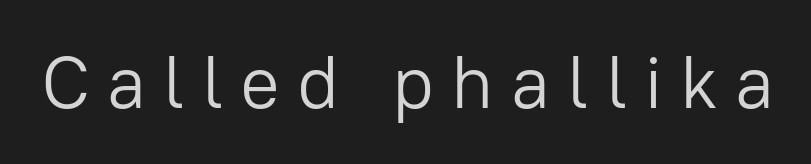
The rendering inserts visible extra space after every character. Designer's note — italics off, roman on. The weight would be labelled regular, book, light, or lighter still. This rendering employs a face without finishing strokes, i.e., a sans-serif.
